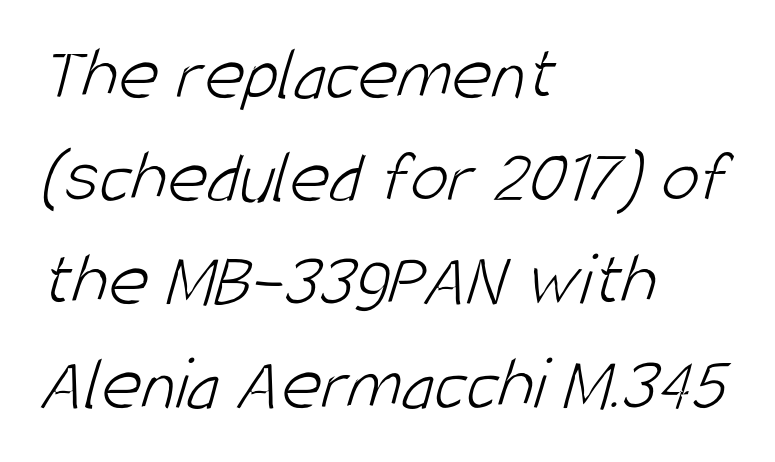
The image shows 77 px light, condensed sans-serif type; set left-aligned, normal line spacing (1.34x), normal letter spacing, not underlined; low stroke contrast and a large x-height.
